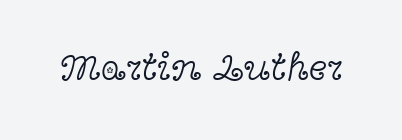
The image shows 39 px light, wide serif type, upright; set normal letter spacing, not underlined; a medium x-height.
